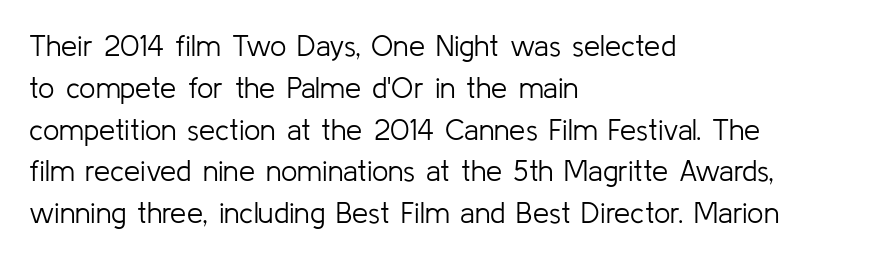
{"serif": "no", "italic": "no", "bold": "no", "weight": "light", "width": "normal", "stroke_contrast": "low", "x_height": "medium", "monospaced": "no", "underline": "no", "align": "left", "line_spacing": "normal", "line_spacing_ratio": 1.44, "letter_spacing": "normal", "letter_spacing_em": 0.0, "glyph_px": 29}
